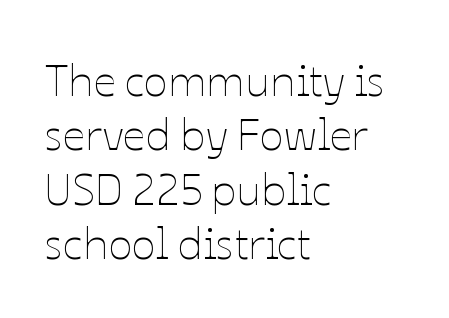
{"italic": "no", "bold": "no", "weight": "thin", "width": "normal", "stroke_contrast": "low", "x_height": "medium", "monospaced": "no", "underline": "no", "align": "left", "line_spacing_ratio": 1.21, "letter_spacing": "normal", "letter_spacing_em": 0.0, "glyph_px": 45}
